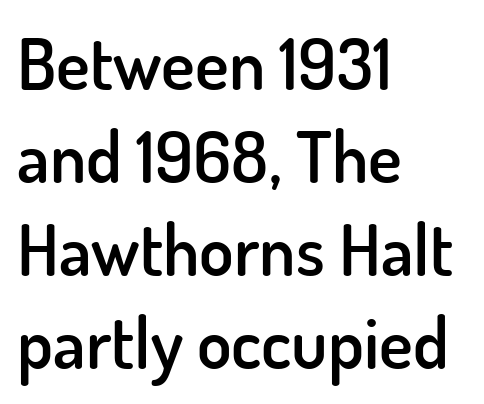
Q: Is the text bold? A: Semi-bold.
Q: Is the text italic (slanted)? A: No, it is upright.
Q: Is the typeface a serif or a sans-serif typeface? A: Sans-serif.
Q: Is the text underlined? A: No.
Q: How is the paragraph aligned? A: Left-aligned.
Q: Is the spacing between letters normal or unusually wide? A: Normal.
Q: Is the spacing between lines tight, normal or loose? A: Normal.
Q: Width (condensed, normal, or wide)? A: Normal.
Q: Stroke contrast? A: Low.
Q: x-height? A: Small.
Q: Monospaced? A: No.
